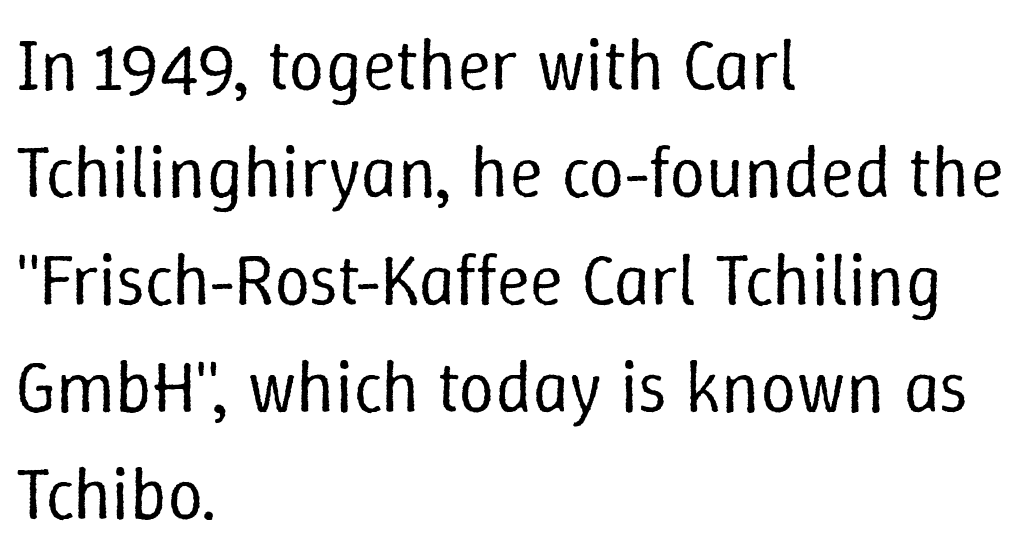
The image shows 72 px regular-weight type, upright; set left-aligned, normal line spacing (1.49x), normal letter spacing, not underlined; low stroke contrast and a medium x-height.
